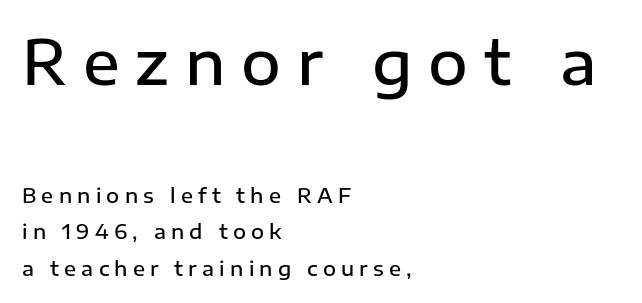
Q: Is the text bold? A: Semi-bold.
Q: Is the text italic (slanted)? A: No, it is upright.
Q: Is the typeface a serif or a sans-serif typeface? A: Sans-serif.
Q: Is the text underlined? A: No.
Q: How is the paragraph aligned? A: Left-aligned.
Q: Is the spacing between letters normal or unusually wide? A: Unusually wide.
Q: Which block of text is set in a larger size, the first (top) or the second (bottom)? A: The first (top) one.
Q: Width (condensed, normal, or wide)? A: Normal.
Q: Stroke contrast? A: Low.
Q: x-height? A: Medium.
Q: Monospaced? A: No.
